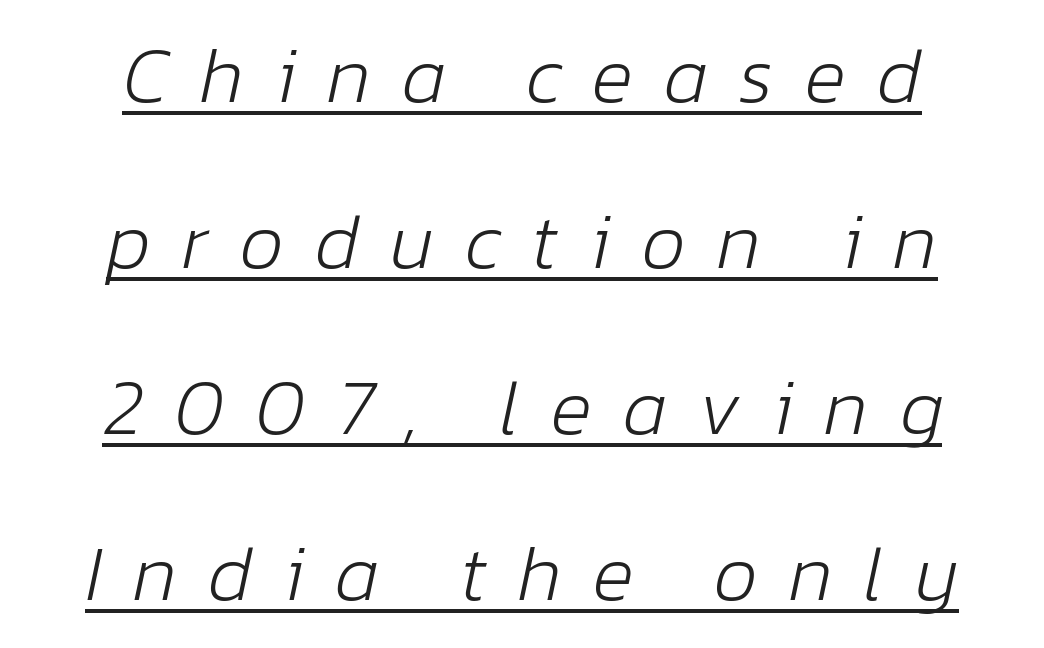
Q: Is the text bold? A: No.
Q: Is the text italic (slanted)? A: Yes, it leans right by about 12 degrees.
Q: Is the text underlined? A: Yes.
Q: How is the paragraph aligned? A: Centered.
Q: Is the spacing between letters normal or unusually wide? A: Unusually wide.
Q: Is the spacing between lines tight, normal or loose? A: Loose.
Q: Width (condensed, normal, or wide)? A: Normal.
Q: Stroke contrast? A: Low.
Q: x-height? A: Medium.
Q: Monospaced? A: No.
